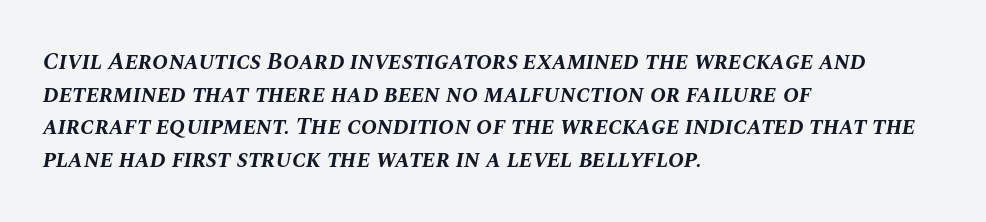
{"italic": "yes", "lean": "right", "slant_degrees": 10, "bold": "yes", "underline": "no", "align": "left", "line_spacing": "normal", "line_spacing_ratio": 1.36, "letter_spacing": "normal", "letter_spacing_em": 0.0, "glyph_px": 24}
